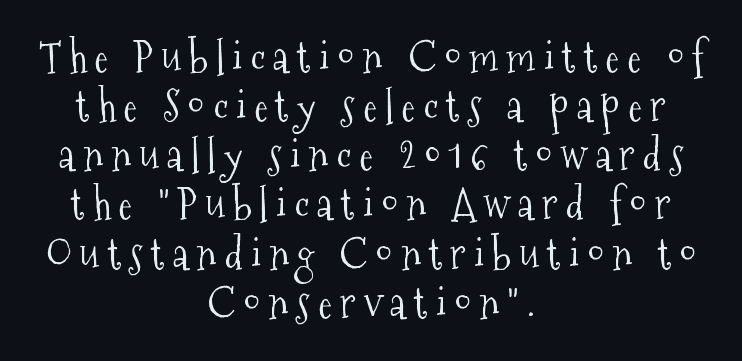
Q: Is the text bold? A: No.
Q: Is the text italic (slanted)? A: No, it is upright.
Q: Is the typeface a serif or a sans-serif typeface? A: Serif.
Q: Is the text underlined? A: No.
Q: How is the paragraph aligned? A: Centered.
Q: Width (condensed, normal, or wide)? A: Condensed.
Q: Stroke contrast? A: Medium.
Q: x-height? A: Medium.
Q: Monospaced? A: No.
